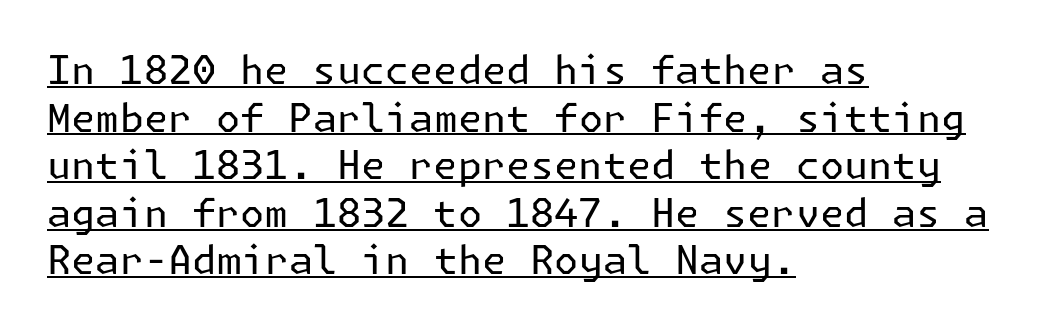
The image shows 39 px regular-weight sans-serif type, upright; set left-aligned, line spacing 1.22x, normal letter spacing, underlined; low stroke contrast and a medium x-height.
